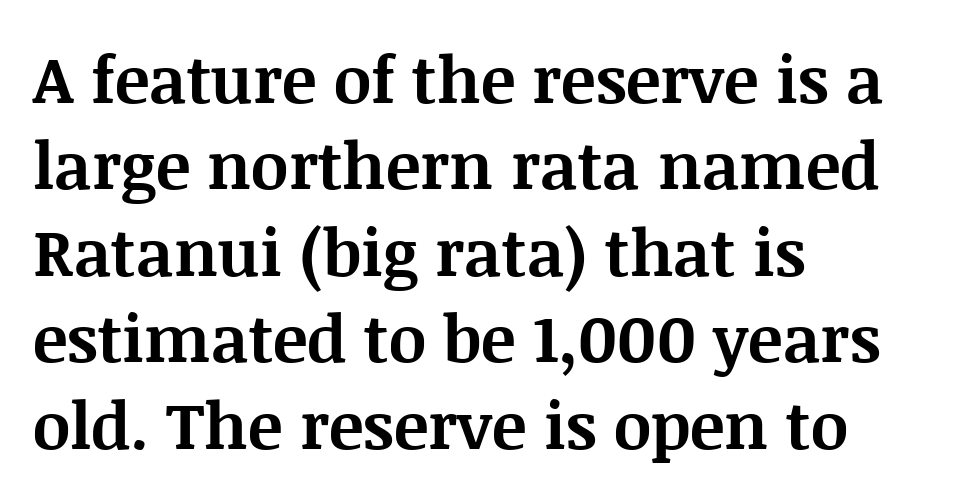
The image shows 65 px bold serif type, upright; set left-aligned, normal line spacing (1.33x), normal letter spacing, not underlined; medium stroke contrast and a large x-height.
